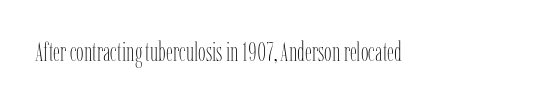
The image shows 27 px text type, upright; set normal letter spacing, not underlined.
